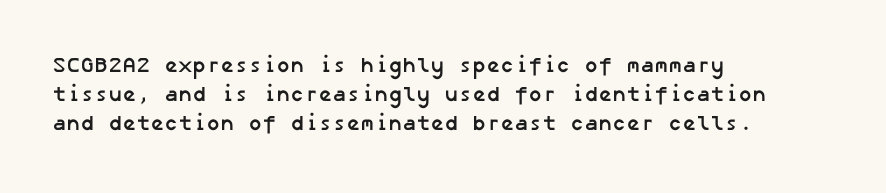
Q: Is the text bold? A: Yes.
Q: Is the text underlined? A: No.
Q: How is the paragraph aligned? A: Left-aligned.
Q: Is the spacing between letters normal or unusually wide? A: Normal.
Q: Is the spacing between lines tight, normal or loose? A: Normal.
